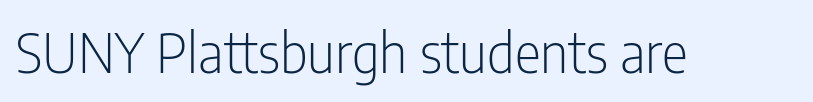
{"serif": "no", "italic": "no", "bold": "no", "weight": "light", "width": "condensed", "stroke_contrast": "low", "x_height": "medium", "monospaced": "no", "underline": "no", "letter_spacing": "normal", "letter_spacing_em": 0.0, "glyph_px": 55}
